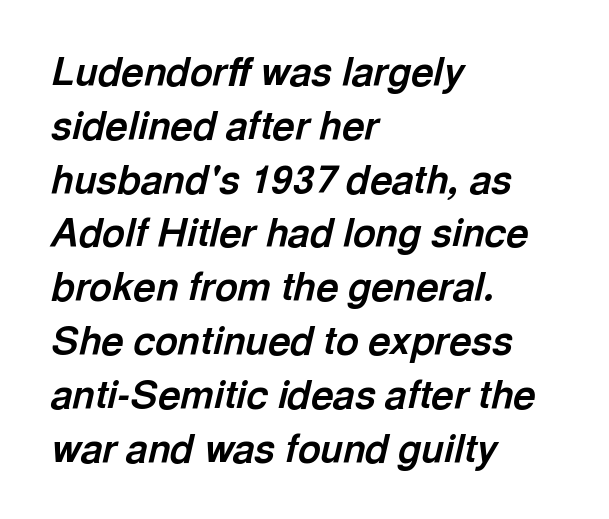
Q: Is the text bold? A: Yes.
Q: Is the text italic (slanted)? A: Yes, it leans right by about 13 degrees.
Q: Is the text underlined? A: No.
Q: How is the paragraph aligned? A: Left-aligned.
Q: Is the spacing between letters normal or unusually wide? A: Normal.
Q: Is the spacing between lines tight, normal or loose? A: Normal.
Q: Width (condensed, normal, or wide)? A: Normal.
Q: x-height? A: Medium.
Q: Monospaced? A: No.
